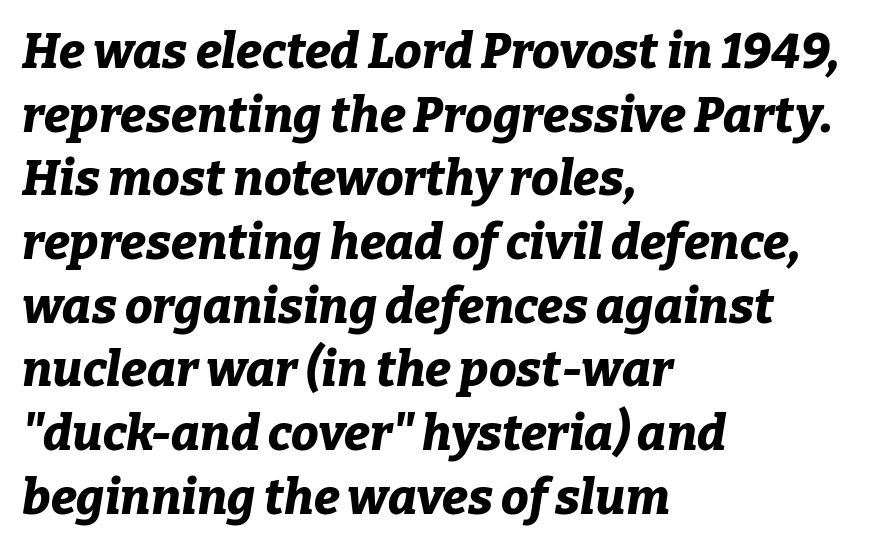
The image shows 49 px bold type, italic (leaning right); set left-aligned, normal line spacing (1.3x), normal letter spacing, not underlined; low stroke contrast and a medium x-height.
